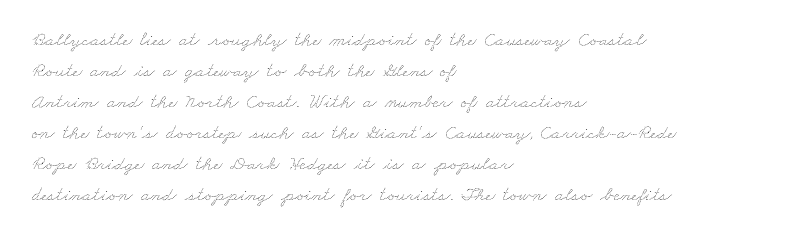
Q: Is the text bold? A: No.
Q: Is the text underlined? A: No.
Q: How is the paragraph aligned? A: Left-aligned.
Q: Is the spacing between letters normal or unusually wide? A: Normal.
Q: Is the spacing between lines tight, normal or loose? A: Normal.
